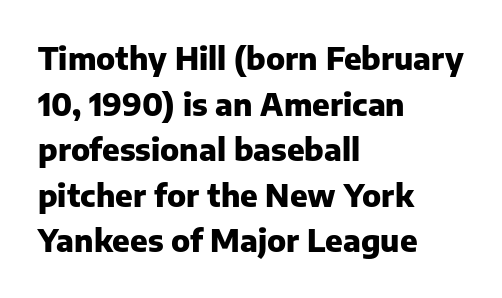
In terms of weight, the rendering is a true, heavy bold. The line texture is even and compact thanks to regular tracking. A roman cut, with each character standing at attention. Reading down the column, the eye jumps a familiar distance to each next line. In CSS terms this would be text-align: left. Here the designer chose a conventional face with non-uniform glyph widths.
